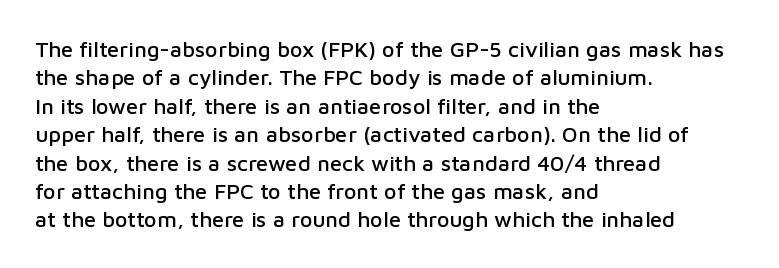
The image shows 22 px text type, upright; set left-aligned, normal line spacing (1.29x), normal letter spacing, not underlined.
